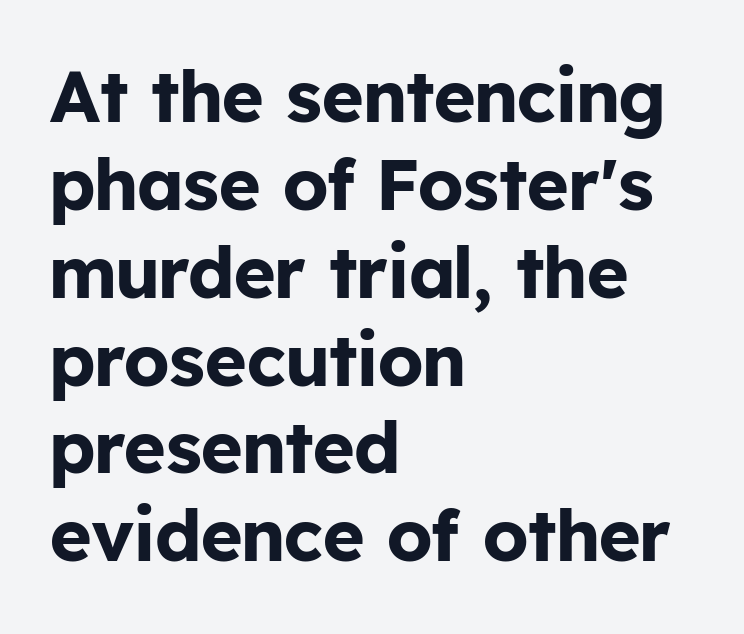
{"serif": "no", "italic": "no", "bold": "yes", "weight": "bold", "width": "normal", "stroke_contrast": "low", "x_height": "medium", "monospaced": "no", "underline": "no", "align": "left", "line_spacing_ratio": 1.22, "letter_spacing": "normal", "letter_spacing_em": 0.0, "glyph_px": 72}
